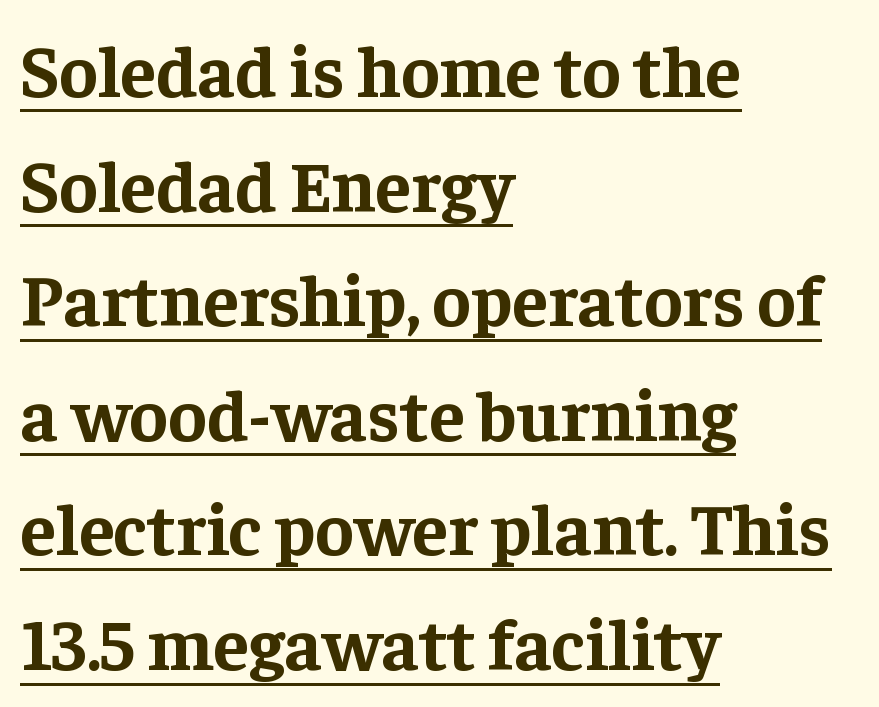
Leading matches the norm, producing a regular column. Casual observation: everything's shoved over to the left. Serif or sans? Serif — the stroke terminals have little feet. The face used here is proportionally spaced, like ordinary book or web type.
